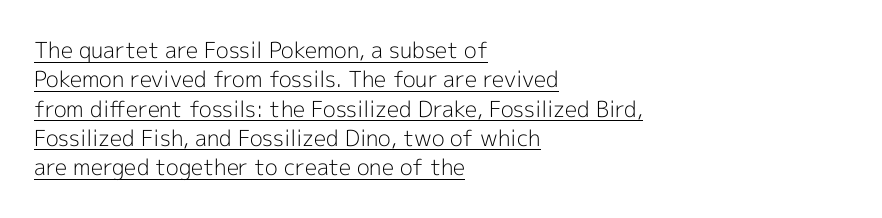
Vertical strokes here are truly vertical. Underline: present. The ragged edge is on the right, which tells us the setting is flush left. The passage shown is not bold in any degree. Spacing between characters is what you'd get straight out of the box. The lines sit at an ordinary, default distance from one another.
